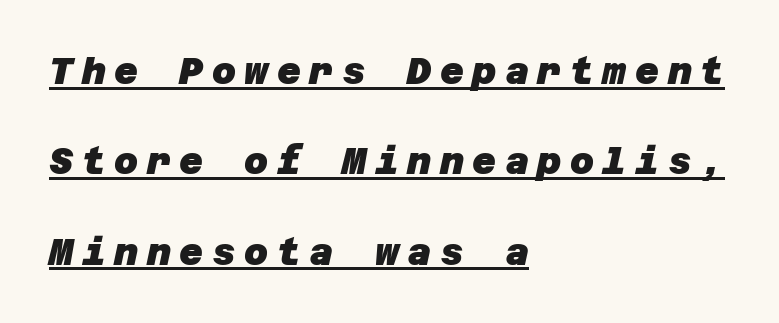
The image shows 37 px heavy sans-serif type; set left-aligned, loose line spacing (2.44x), unusually wide letter spacing (+0.23 em), underlined; low stroke contrast and a large x-height.
